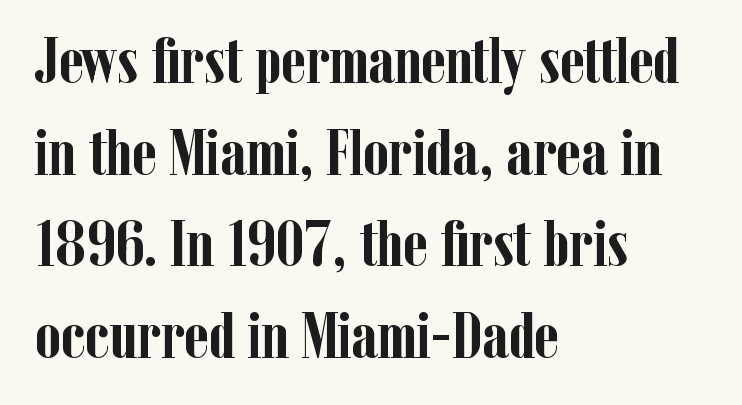
Alignment: flush left. Designer's note — italics off, roman on. Classification — serif. Bare-footed words on every line.
